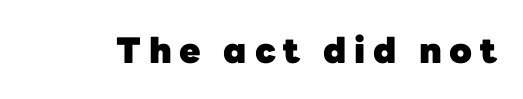
{"serif": "no", "italic": "no", "bold": "yes", "weight": "heavy", "width": "normal", "stroke_contrast": "low", "x_height": "medium", "monospaced": "no", "underline": "no", "letter_spacing": "wide", "letter_spacing_em": 0.22, "glyph_px": 35}
